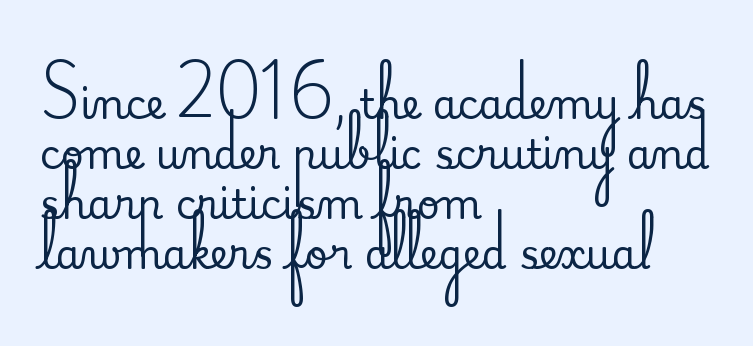
Glyph-to-glyph distance matches everyday printed text. These lines stack with their left ends in a neat column. The type sits square on the baseline with zero lean. Typographically, this falls in the serif category. The passage shown is not underscored anywhere.
